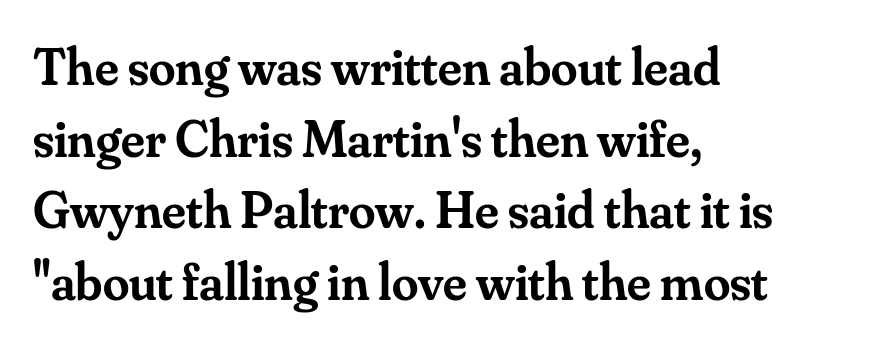
The image shows 53 px semibold serif type, upright; set left-aligned, normal line spacing (1.35x), normal letter spacing, not underlined; medium stroke contrast and a small x-height.
